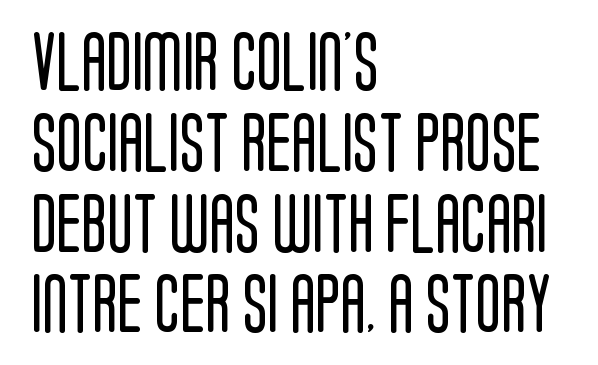
The image shows 59 px regular-weight, condensed sans-serif type, upright; set left-aligned, normal line spacing (1.37x), normal letter spacing, not underlined; low stroke contrast and a large x-height.
